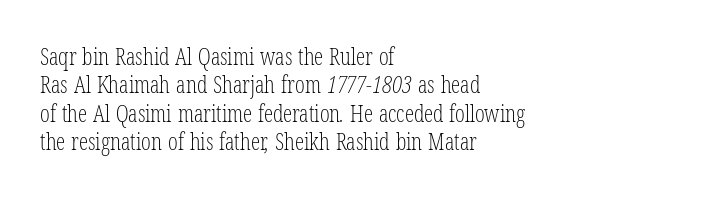
Q: Is the text bold? A: No.
Q: Is the text underlined? A: No.
Q: How is the paragraph aligned? A: Left-aligned.
Q: Is the spacing between letters normal or unusually wide? A: Normal.
